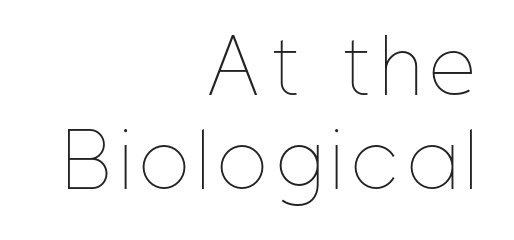
{"italic": "no", "bold": "no", "weight": "thin", "width": "condensed", "stroke_contrast": "low", "x_height": "medium", "monospaced": "no", "underline": "no", "align": "right", "line_spacing": "normal", "line_spacing_ratio": 1.31, "glyph_px": 72}
